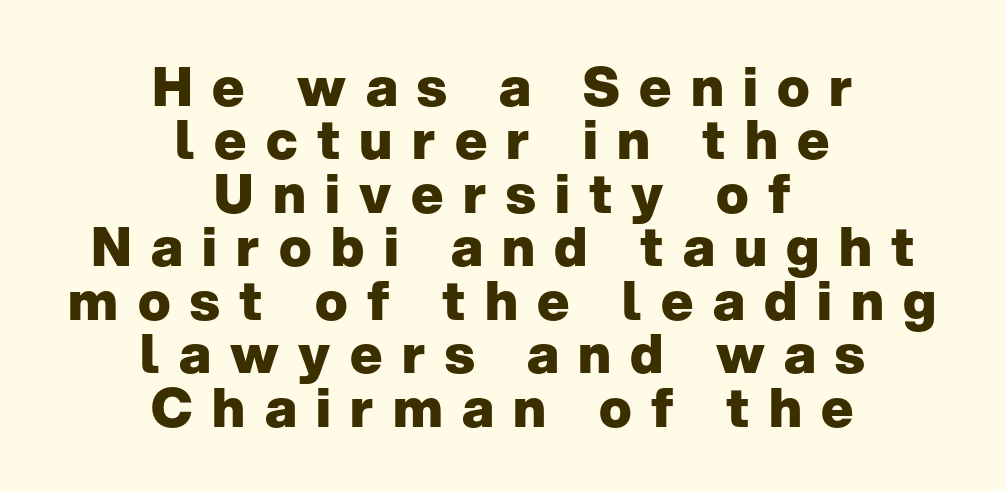
{"serif": "no", "italic": "no", "bold": "yes", "weight": "heavy", "width": "normal", "stroke_contrast": "low", "x_height": "medium", "monospaced": "no", "underline": "no", "align": "center", "line_spacing": "tight", "line_spacing_ratio": 0.99, "letter_spacing": "wide", "letter_spacing_em": 0.36, "glyph_px": 54}
